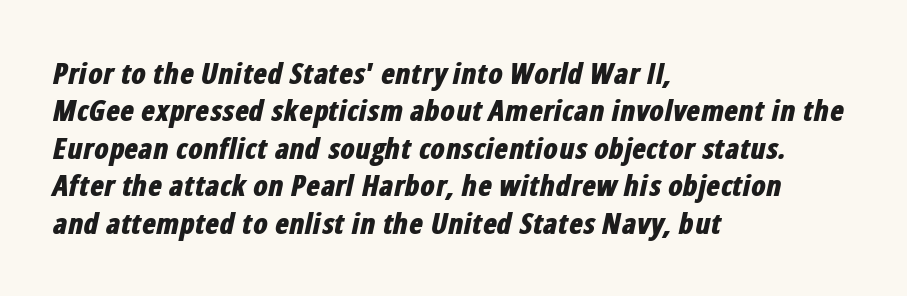
The image shows 29 px bold, condensed type, italic (leaning right); set left-aligned, normal line spacing (1.29x), normal letter spacing, not underlined; low stroke contrast and a medium x-height.
